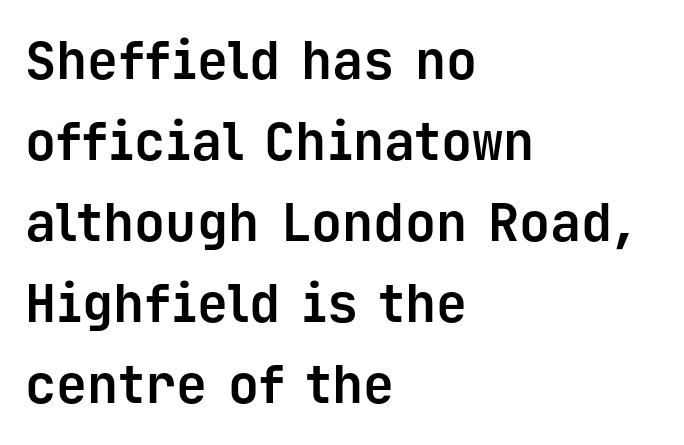
{"serif": "no", "italic": "no", "bold": "yes", "weight": "bold", "width": "normal", "stroke_contrast": "low", "x_height": "medium", "monospaced": "yes", "underline": "no", "align": "left", "line_spacing": "normal", "line_spacing_ratio": 1.56, "letter_spacing": "normal", "letter_spacing_em": 0.0, "glyph_px": 52}
